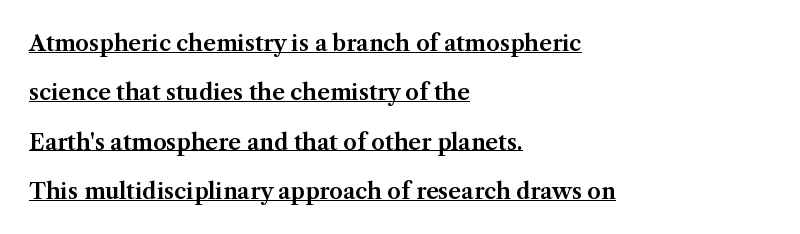
The image shows 22 px text type, upright; set left-aligned, loose line spacing (2.24x), normal letter spacing, underlined.
